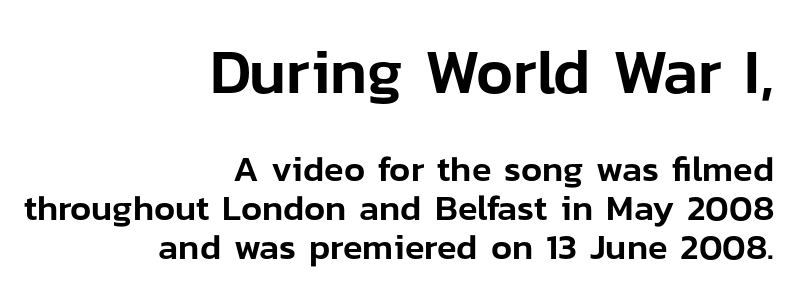
Q: Is the text italic (slanted)? A: No, it is upright.
Q: Is the typeface a serif or a sans-serif typeface? A: Sans-serif.
Q: Is the text underlined? A: No.
Q: How is the paragraph aligned? A: Right-aligned.
Q: Is the spacing between letters normal or unusually wide? A: Normal.
Q: Is the spacing between lines tight, normal or loose? A: Tight.
Q: Which block of text is set in a larger size, the first (top) or the second (bottom)? A: The first (top) one.
Q: Width (condensed, normal, or wide)? A: Normal.
Q: Stroke contrast? A: Low.
Q: x-height? A: Medium.
Q: Monospaced? A: No.
